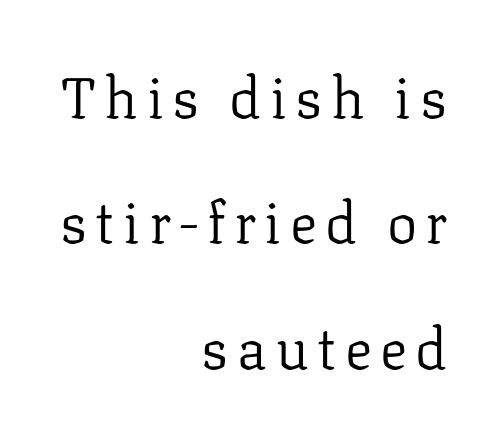
Vertical strokes here are truly vertical. If you measured baseline to baseline, you'd find a long distance. The paragraph has a hard right edge and a soft left edge. Each stroke keeps to a modest, everyday thickness or less. The rendering uses natural spacing where letterforms have individual widths.
